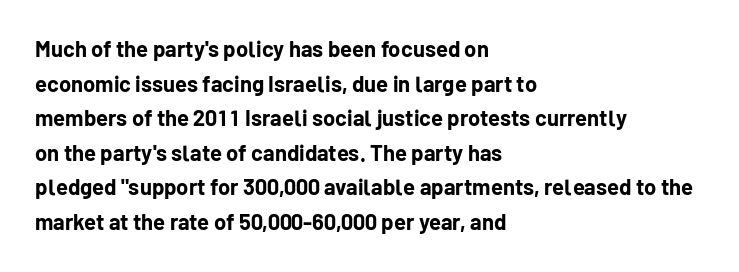
The image shows 22 px bold type, upright; set left-aligned, normal line spacing (1.57x), normal letter spacing, not underlined.
